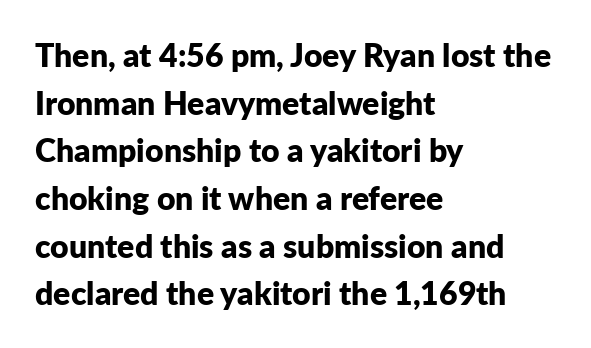
The image shows 32 px bold sans-serif type, upright; set left-aligned, normal line spacing (1.49x), normal letter spacing, not underlined; low stroke contrast and a medium x-height.
